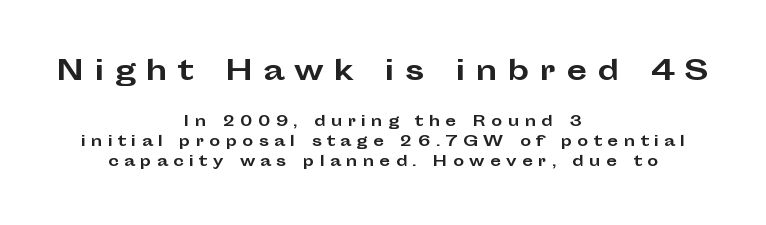
The designer left line spacing at the default. Is the block centered? Yes — each line is placed symmetrically about the middle. Heavy-handed strokes throughout: this text is bold. Top chunk: large. Bottom chunk: small.
